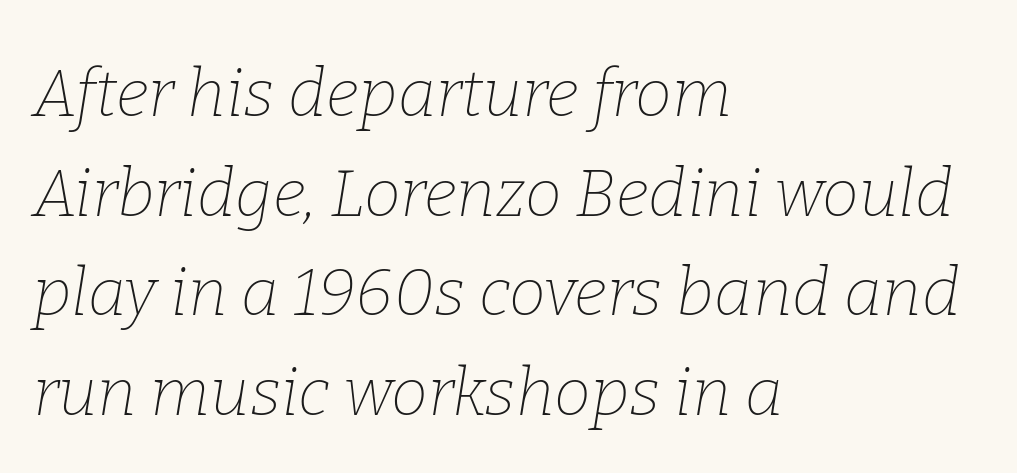
Q: Is the text bold? A: No.
Q: Is the text italic (slanted)? A: Yes, it leans right by about 9 degrees.
Q: Is the typeface a serif or a sans-serif typeface? A: Serif.
Q: Is the text underlined? A: No.
Q: How is the paragraph aligned? A: Left-aligned.
Q: Is the spacing between letters normal or unusually wide? A: Normal.
Q: Is the spacing between lines tight, normal or loose? A: Normal.
Q: Width (condensed, normal, or wide)? A: Normal.
Q: Stroke contrast? A: Low.
Q: x-height? A: Medium.
Q: Monospaced? A: No.
